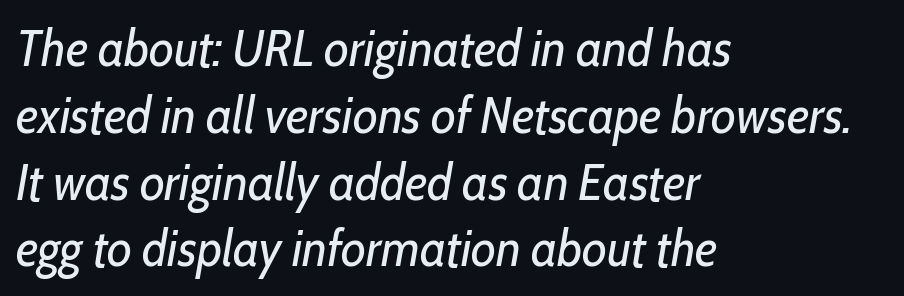
Q: Is the text bold? A: No.
Q: Is the text italic (slanted)? A: Yes, it leans right by about 10 degrees.
Q: Is the text underlined? A: No.
Q: How is the paragraph aligned? A: Left-aligned.
Q: Is the spacing between letters normal or unusually wide? A: Normal.
Q: Is the spacing between lines tight, normal or loose? A: Normal.
Q: Width (condensed, normal, or wide)? A: Condensed.
Q: Stroke contrast? A: Low.
Q: x-height? A: Medium.
Q: Monospaced? A: No.
